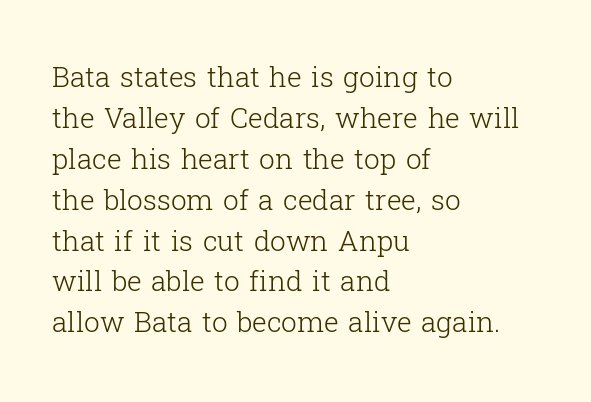
Honestly, the letter spacing is just normal — you wouldn't notice it. Looks like regular typesetting: each glyph gets only the width it needs. Only glyphs here, with clear space below each row. Counters stay open thanks to moderate or lighter strokes. Does the copy run flush right? No — it runs flush left. The letters carry serifs — small finishing strokes at the ends of their stems.
